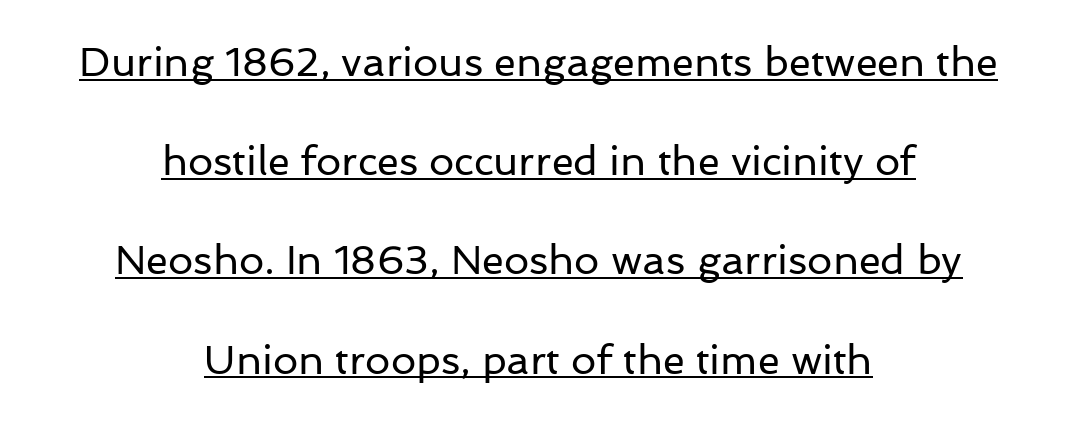
On a weight scale, this lands at 450 or below. Tracking value appears to be zero — textbook default spacing. The letters advance in unequal steps, a hallmark of proportional type. The rendered words wear a rule along their underside. Regarding leading, the lines here are spaced well apart.
